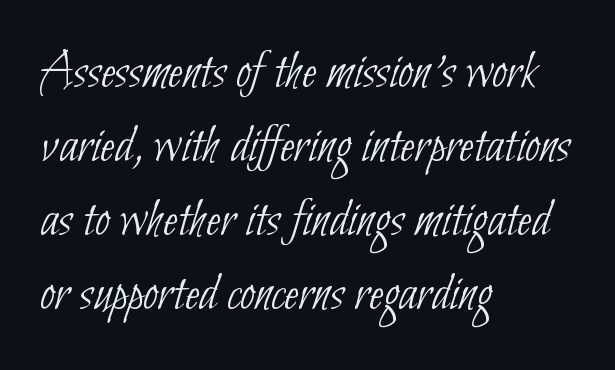
This sample is left-justified, so line endings fall wherever the words run out. Nope, no serifs anywhere on these letters. The strip under each line holds only bare page. This sample keeps an unexceptional amount of space between lines. No letter is thick-stroked: the sample isn't bold.
